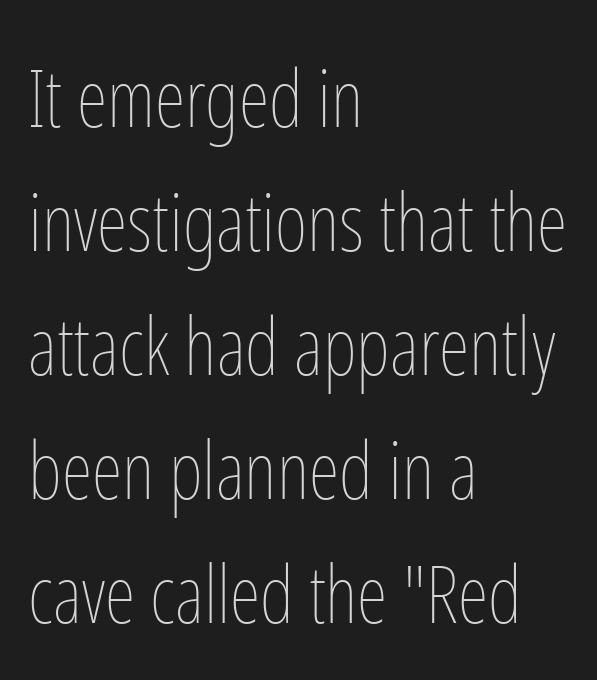
{"italic": "no", "bold": "no", "weight": "thin", "width": "condensed", "stroke_contrast": "low", "x_height": "medium", "monospaced": "no", "underline": "no", "align": "left", "line_spacing": "normal", "line_spacing_ratio": 1.57, "letter_spacing": "normal", "letter_spacing_em": 0.0, "glyph_px": 79}
